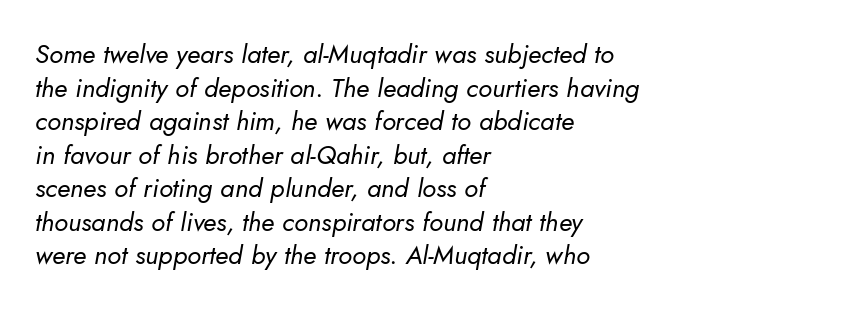
Q: Is the text bold? A: No.
Q: Is the text italic (slanted)? A: Yes, it leans right by about 5 degrees.
Q: Is the text underlined? A: No.
Q: How is the paragraph aligned? A: Left-aligned.
Q: Is the spacing between letters normal or unusually wide? A: Normal.
Q: Is the spacing between lines tight, normal or loose? A: Normal.
